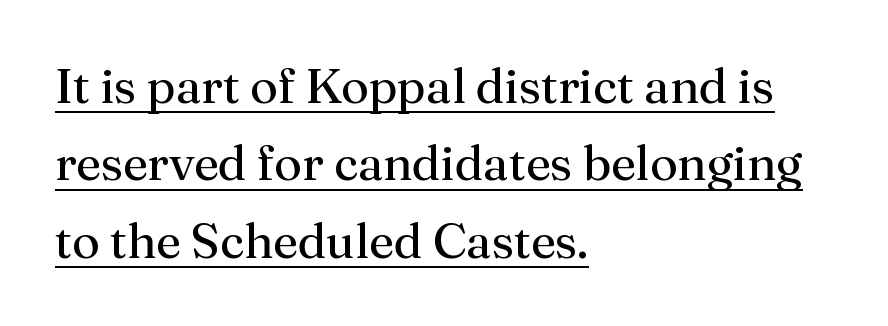
Regarding leading, the lines here are spaced in the standard way. Horizontally, the lines are justified to the leading edge only. Regarding serifs, this sample has them. Glyph-to-glyph distance matches everyday printed text. Posture: vertical.
